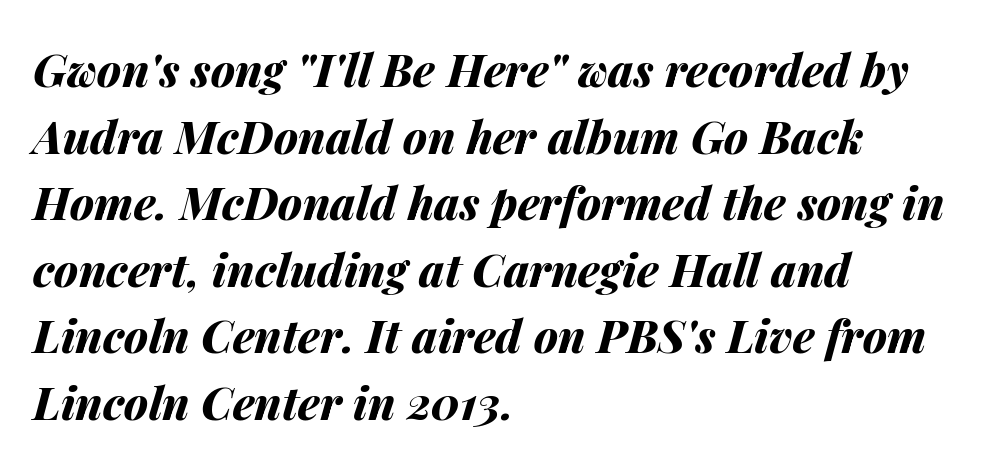
Q: Is the text bold? A: Yes.
Q: Is the text italic (slanted)? A: Yes, it leans right by about 14 degrees.
Q: Is the text underlined? A: No.
Q: How is the paragraph aligned? A: Left-aligned.
Q: Is the spacing between letters normal or unusually wide? A: Normal.
Q: Is the spacing between lines tight, normal or loose? A: Normal.
Q: Width (condensed, normal, or wide)? A: Normal.
Q: Stroke contrast? A: Medium.
Q: x-height? A: Medium.
Q: Monospaced? A: No.
